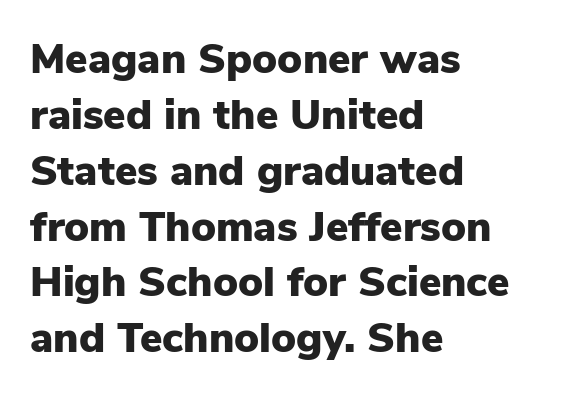
Descenders are the only things crossing below the line. The vertical gap from one line to the next is medium. Unlike italic type, these characters show no tilt at all. Tracking here is standard; glyphs follow each other at the usual distance. Each line starts at the same left margin while the right side varies. The rendering uses natural spacing where letterforms have individual widths.
